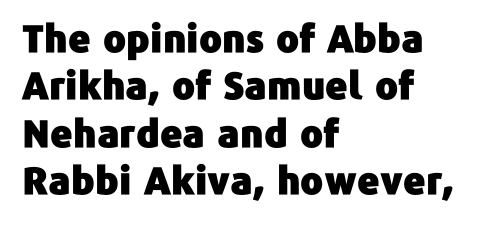
The image shows 38 px sans-serif type, upright; set left-aligned, normal line spacing (1.25x), normal letter spacing, not underlined; low stroke contrast and a medium x-height.
